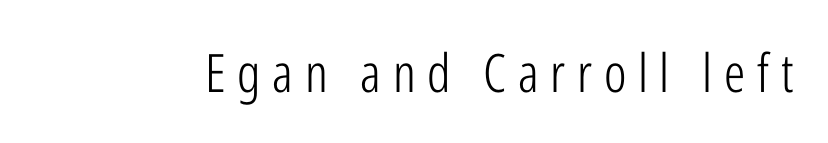
{"serif": "no", "italic": "no", "bold": "no", "weight": "light", "width": "condensed", "stroke_contrast": "low", "x_height": "medium", "monospaced": "no", "underline": "no", "letter_spacing": "wide", "letter_spacing_em": 0.22, "glyph_px": 53}
